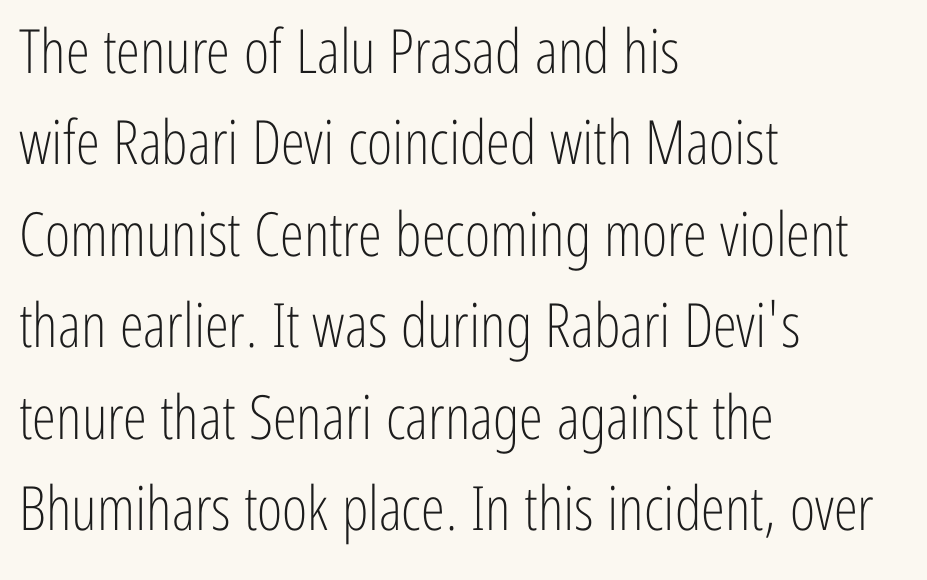
Which margin do the lines hug? The left one — the right edge is uneven. This is sans-serif lettering, the kind often seen on screens and signage. Evenly set lines give the paragraph a standard silhouette. The typeface has the unassuming heft of standard copy or less. The tracking reads as untouched default to a designer's eye.
